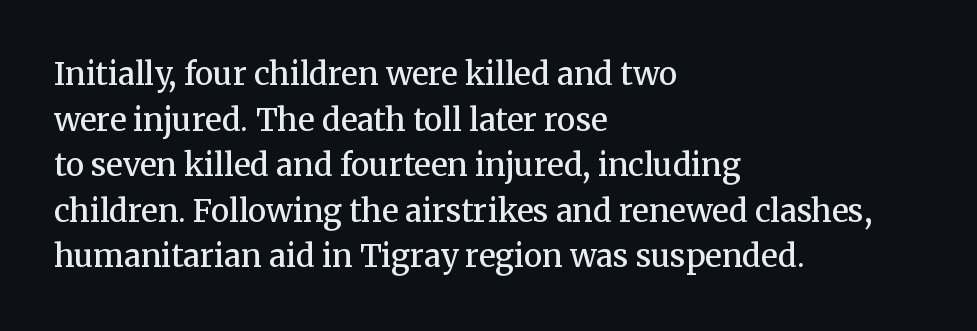
The foot of each line stays bare and open. Inter-character spacing is left at the font's built-in metrics. Italic: no, the glyphs are upright roman. Examine the stroke ends and you'll spot serifs. The face used here is a semibold: visibly heavier than regular, lighter than bold. A typesetter would call this leading conventional body-copy spacing.
